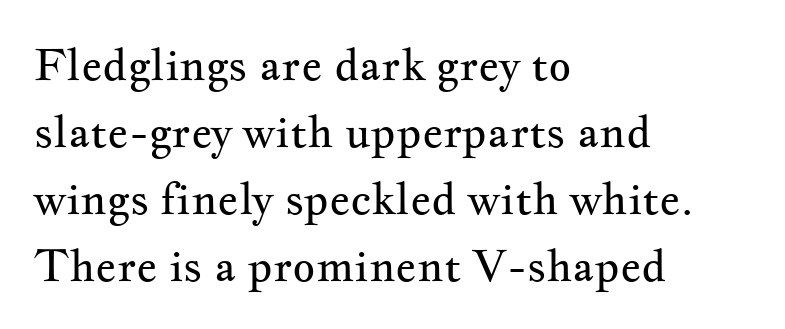
Q: Is the text bold? A: No.
Q: Is the text italic (slanted)? A: No, it is upright.
Q: Is the typeface a serif or a sans-serif typeface? A: Serif.
Q: Is the text underlined? A: No.
Q: How is the paragraph aligned? A: Left-aligned.
Q: Is the spacing between letters normal or unusually wide? A: Normal.
Q: Is the spacing between lines tight, normal or loose? A: Normal.
Q: Width (condensed, normal, or wide)? A: Wide.
Q: Stroke contrast? A: Medium.
Q: x-height? A: Small.
Q: Monospaced? A: No.
